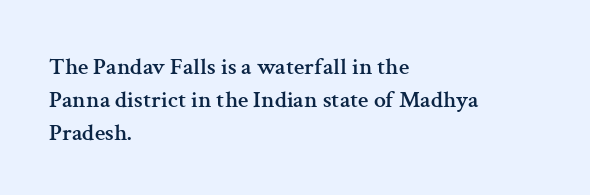
The type sits square on the baseline with zero lean. Students, observe: this is what conventionally led text looks like. Notice how the passage keeps a crisp vertical edge on the left only. Lines of text with bare space underneath.
